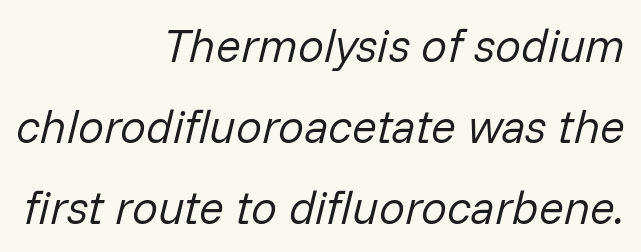
Q: Is the text bold? A: No.
Q: Is the text italic (slanted)? A: Yes, it leans right by about 14 degrees.
Q: Is the text underlined? A: No.
Q: How is the paragraph aligned? A: Right-aligned.
Q: Is the spacing between letters normal or unusually wide? A: Normal.
Q: Width (condensed, normal, or wide)? A: Normal.
Q: Stroke contrast? A: Low.
Q: x-height? A: Medium.
Q: Monospaced? A: No.
